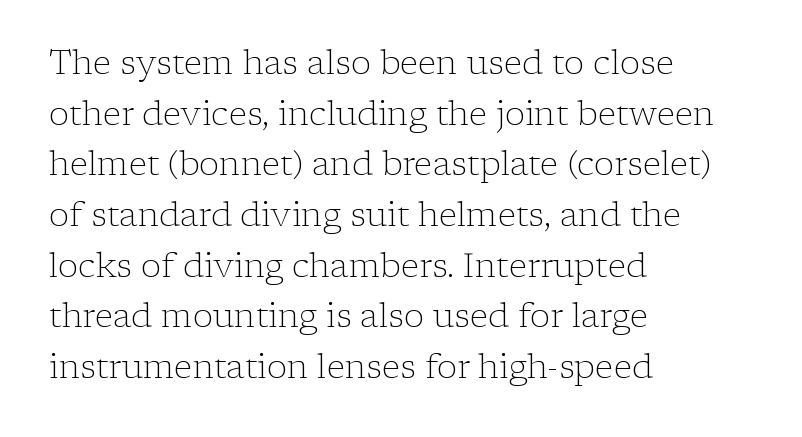
If you drew a ruler down the left edge, every line would touch it. The foot of each line stays bare and open. These lines are rendered in a variable-pitch font. Counters stay open thanks to moderate or lighter strokes. The font family rendered here belongs to the serif group. These lines sit exactly where default settings would place them.
